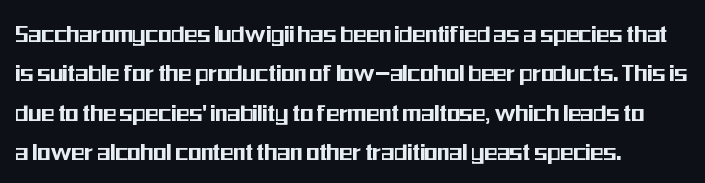
The image shows 27 px text type, upright; set normal line spacing (1.46x), normal letter spacing, not underlined.
